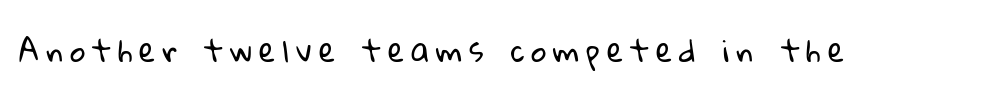
{"serif": "no", "bold": "no", "weight": "regular", "width": "normal", "stroke_contrast": "low", "x_height": "medium", "monospaced": "no", "underline": "no", "letter_spacing": "wide", "letter_spacing_em": 0.23, "glyph_px": 30}
